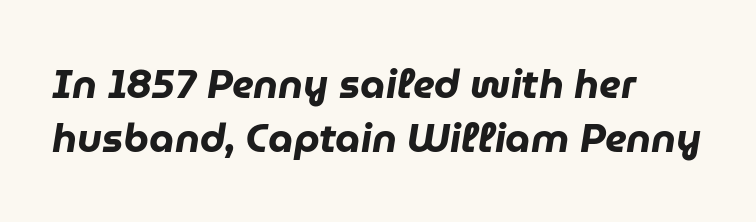
Q: Is the text bold? A: Yes.
Q: Is the text italic (slanted)? A: Yes, it leans right by about 9 degrees.
Q: Is the text underlined? A: No.
Q: How is the paragraph aligned? A: Left-aligned.
Q: Is the spacing between letters normal or unusually wide? A: Normal.
Q: Is the spacing between lines tight, normal or loose? A: Normal.
Q: Width (condensed, normal, or wide)? A: Normal.
Q: Stroke contrast? A: Low.
Q: x-height? A: Medium.
Q: Monospaced? A: No.
